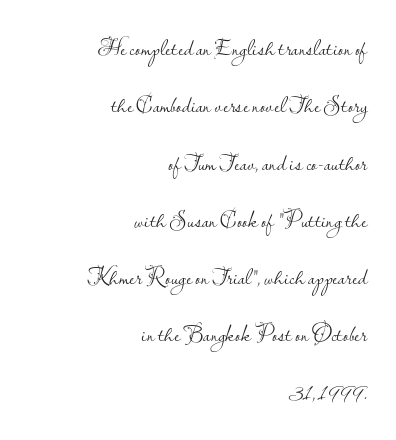
You could fit nearly another row in the gap between these rows. Ink coverage per letter is moderate at most. Horizontally, the lines are justified to the trailing edge only. Standard letterfit; no display-style spreading of the glyphs.
